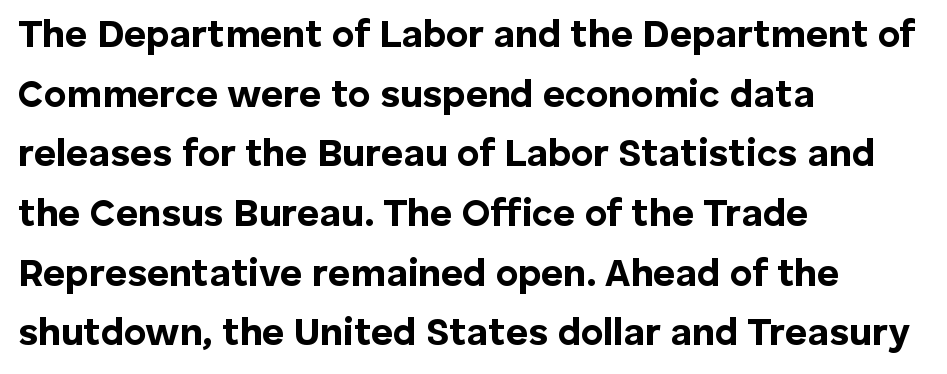
Q: Is the text bold? A: Yes.
Q: Is the text italic (slanted)? A: No, it is upright.
Q: Is the typeface a serif or a sans-serif typeface? A: Sans-serif.
Q: Is the text underlined? A: No.
Q: How is the paragraph aligned? A: Left-aligned.
Q: Is the spacing between letters normal or unusually wide? A: Normal.
Q: Is the spacing between lines tight, normal or loose? A: Normal.
Q: Width (condensed, normal, or wide)? A: Normal.
Q: Stroke contrast? A: Low.
Q: x-height? A: Medium.
Q: Monospaced? A: No.
